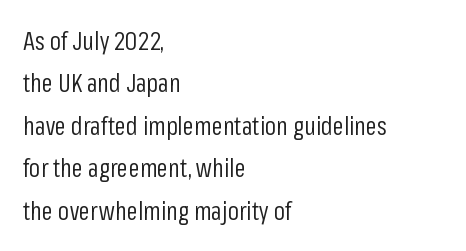
{"italic": "no", "bold": "no", "underline": "no", "align": "left", "line_spacing": "normal", "line_spacing_ratio": 1.7, "letter_spacing": "normal", "letter_spacing_em": 0.0, "glyph_px": 25}
